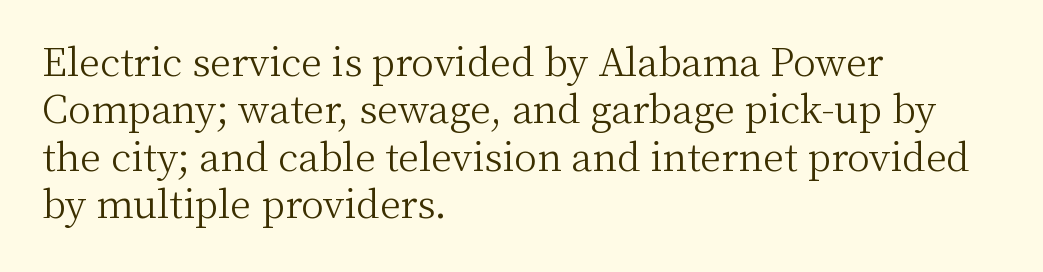
A bare baseline throughout the passage. The glyphs in this specimen are seriffed. Is the type heavy? It reads as light-to-regular instead. The passage shown is typed in a proportional face where columns would drift. Leading: standard. The line texture is even and compact thanks to regular tracking.
